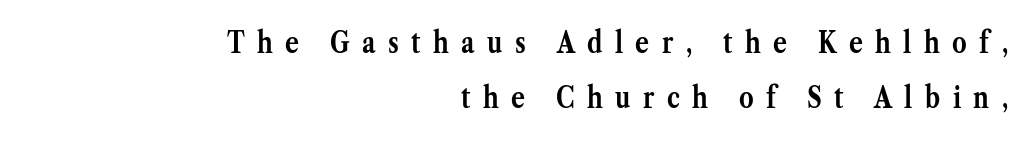
{"serif": "yes", "italic": "no", "bold": "yes", "weight": "semibold", "width": "normal", "stroke_contrast": "medium", "x_height": "medium", "monospaced": "no", "underline": "no", "align": "right", "line_spacing": "loose", "line_spacing_ratio": 1.91, "letter_spacing": "wide", "letter_spacing_em": 0.43, "glyph_px": 29}
